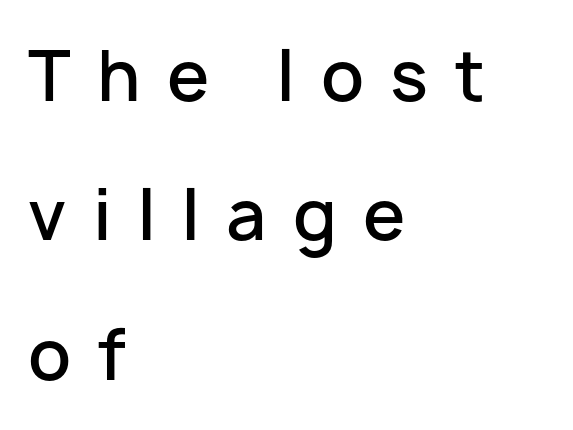
Q: Is the text bold? A: Semi-bold.
Q: Is the text italic (slanted)? A: No, it is upright.
Q: Is the typeface a serif or a sans-serif typeface? A: Sans-serif.
Q: Is the text underlined? A: No.
Q: How is the paragraph aligned? A: Left-aligned.
Q: Is the spacing between letters normal or unusually wide? A: Unusually wide.
Q: Is the spacing between lines tight, normal or loose? A: Loose.
Q: Width (condensed, normal, or wide)? A: Normal.
Q: Stroke contrast? A: Low.
Q: x-height? A: Medium.
Q: Monospaced? A: No.
